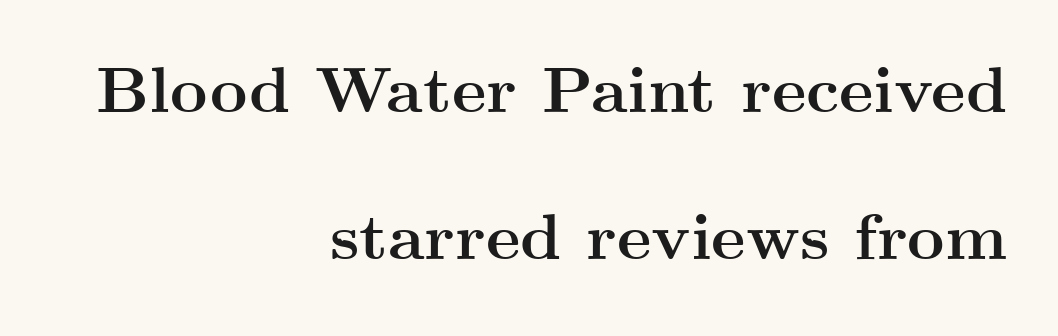
Proportional: the letters do not fall into vertical columns. Descenders are the only things crossing below the line. The horizontal fit of the characters is conventional and even. Emphasis by weight is at full strength: bold. The space between consecutive lines is lavish. Yep, those are serifs on the letters.
